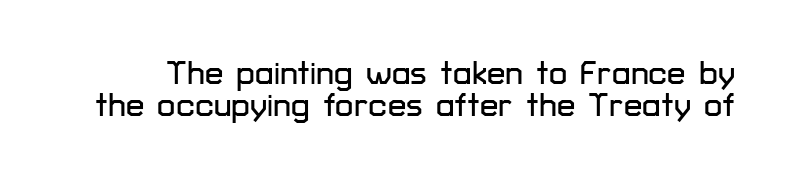
The image shows 33 px sans-serif type, upright; set tight line spacing (0.97x), normal letter spacing, not underlined; low stroke contrast and a medium x-height.
